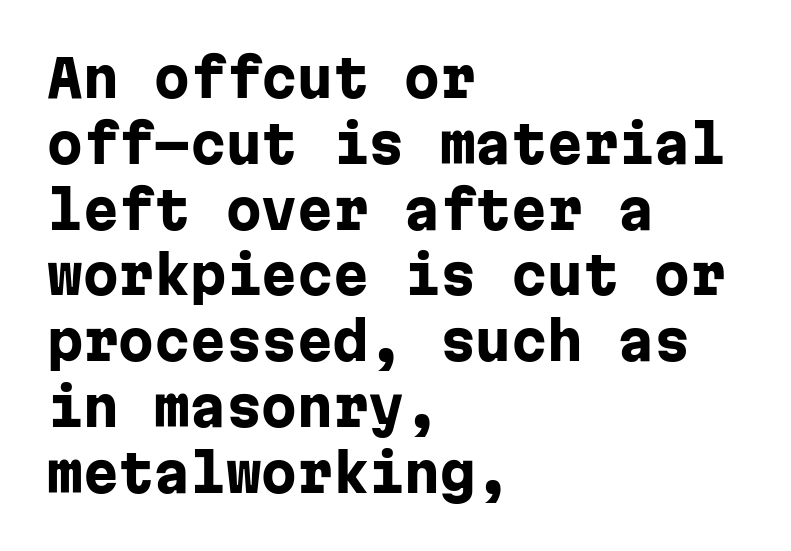
The specimen reads as upright at a glance. This rendering leaves character spacing at its baseline value. Unmarked baselines from the first word to the last. Typeset ragged right — the left edge is the straight one.
